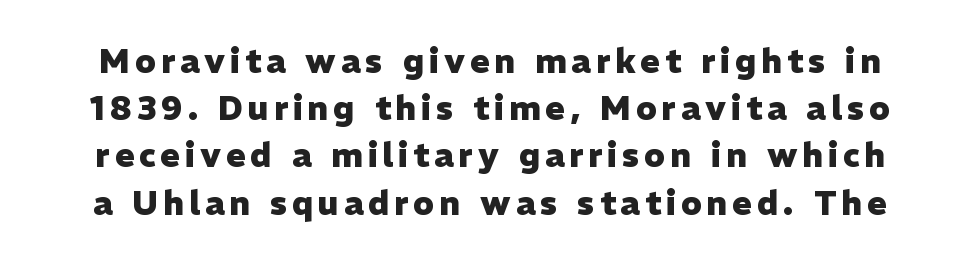
Q: Is the text bold? A: Yes.
Q: Is the text italic (slanted)? A: No, it is upright.
Q: Is the typeface a serif or a sans-serif typeface? A: Sans-serif.
Q: Is the text underlined? A: No.
Q: Is the spacing between lines tight, normal or loose? A: Normal.
Q: Width (condensed, normal, or wide)? A: Normal.
Q: Stroke contrast? A: Low.
Q: x-height? A: Medium.
Q: Monospaced? A: No.
